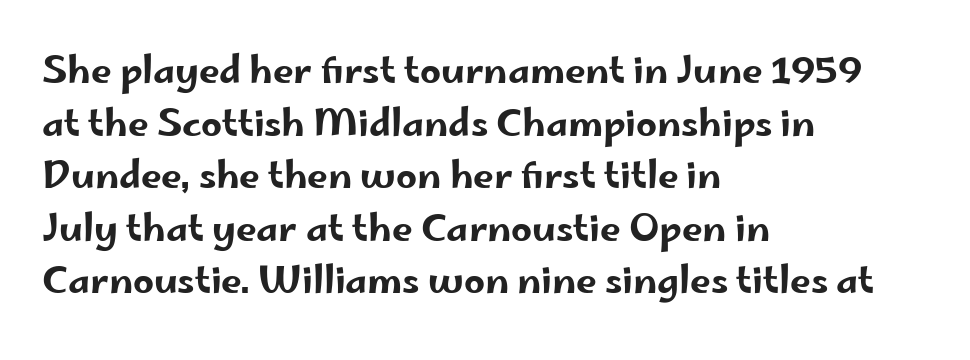
{"serif": "no", "italic": "no", "width": "wide", "stroke_contrast": "low", "x_height": "small", "monospaced": "no", "underline": "no", "align": "left", "line_spacing": "normal", "line_spacing_ratio": 1.42, "letter_spacing": "normal", "letter_spacing_em": 0.0, "glyph_px": 37}
